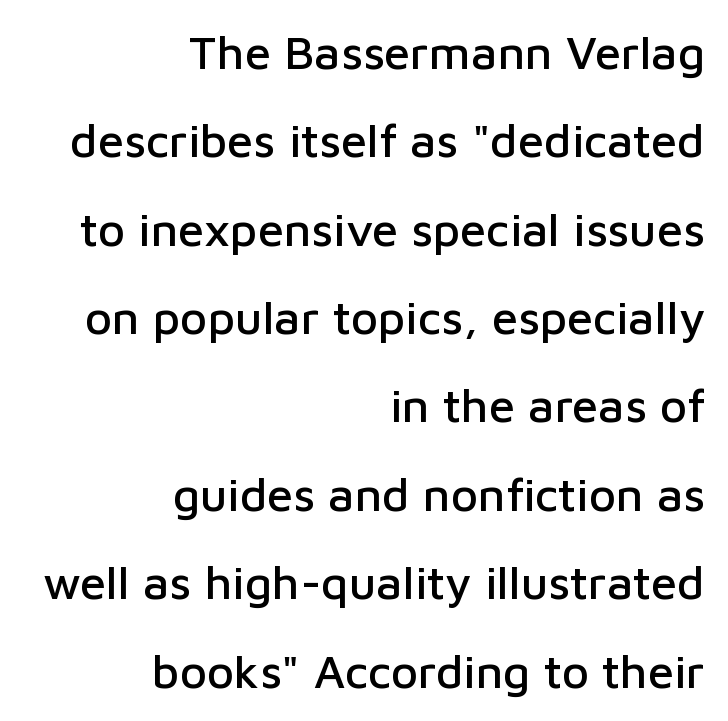
Q: Is the text italic (slanted)? A: No, it is upright.
Q: Is the typeface a serif or a sans-serif typeface? A: Sans-serif.
Q: Is the text underlined? A: No.
Q: How is the paragraph aligned? A: Right-aligned.
Q: Is the spacing between letters normal or unusually wide? A: Normal.
Q: Width (condensed, normal, or wide)? A: Normal.
Q: Stroke contrast? A: Low.
Q: x-height? A: Medium.
Q: Monospaced? A: No.
